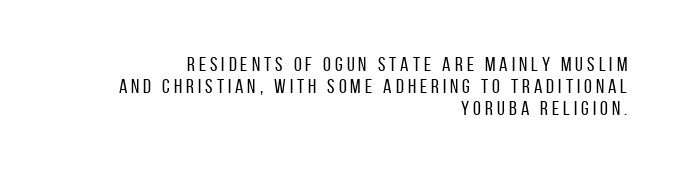
{"italic": "no", "bold": "no", "underline": "no", "align": "right", "line_spacing": "tight", "line_spacing_ratio": 1.09, "letter_spacing": "wide", "letter_spacing_em": 0.2, "glyph_px": 20}
